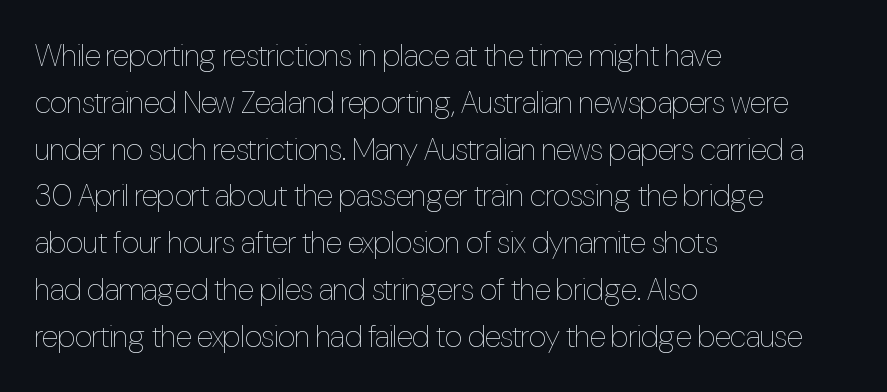
The image shows 31 px thin, condensed type, upright; set left-aligned, normal line spacing (1.51x), normal letter spacing, not underlined; low stroke contrast and a medium x-height.
